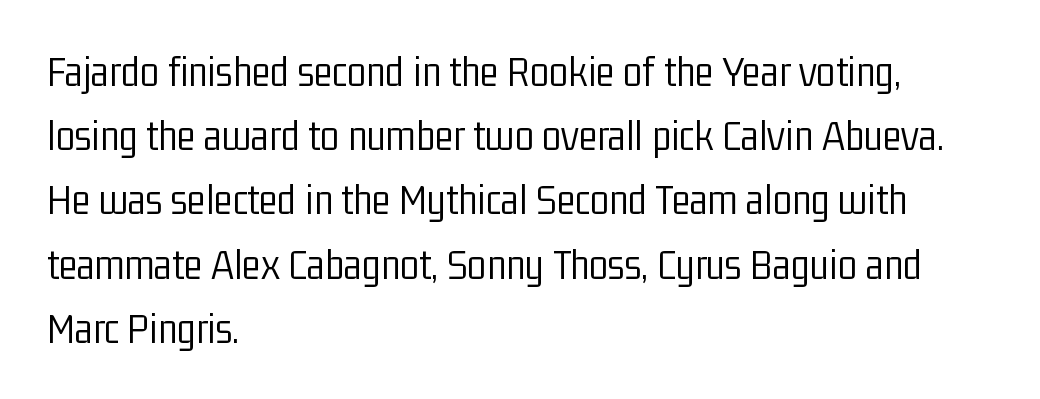
{"serif": "no", "italic": "no", "bold": "no", "weight": "light", "width": "condensed", "stroke_contrast": "low", "x_height": "medium", "monospaced": "no", "underline": "no", "align": "left", "line_spacing": "normal", "line_spacing_ratio": 1.46, "letter_spacing": "normal", "letter_spacing_em": 0.0, "glyph_px": 44}
